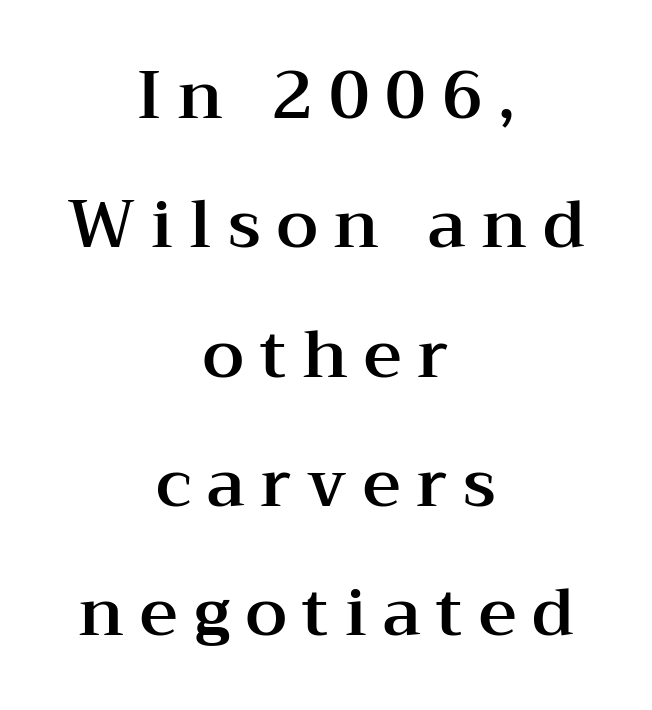
The image shows 66 px wide serif type, upright; set centered, loose line spacing (1.96x), unusually wide letter spacing (+0.24 em), not underlined; medium stroke contrast and a medium x-height.
